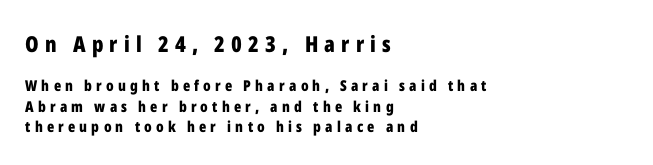
Top chunk: large. Bottom chunk: small. Italic: no, the glyphs are upright roman. The ragged edge is on the right, which tells us the setting is flush left. In terms of leading, this rendering sits right in the middle. Each glyph is drawn with heavy, bold strokes. The gaps between neighbouring characters are conspicuously large.
